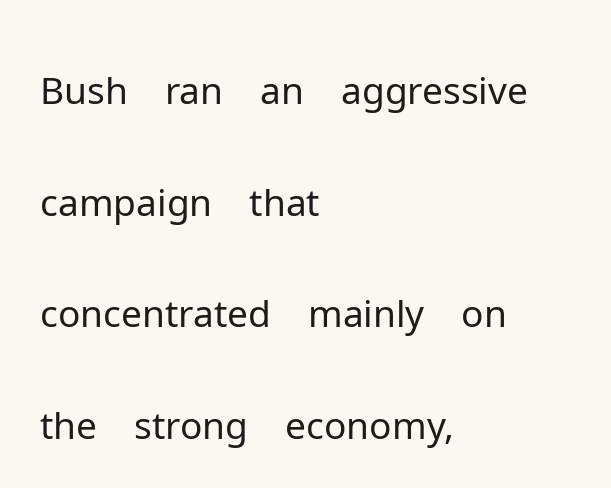
Note the varied advance widths — an 'i' is clearly narrower than an 'm'. Left-aligned paragraph, ragged on the right. Vertically, the passage feels balanced, rows spaced as you'd expect. Is this a sans? Yes — the strokes have no serifs. Decoration check: the copy has no underline.
